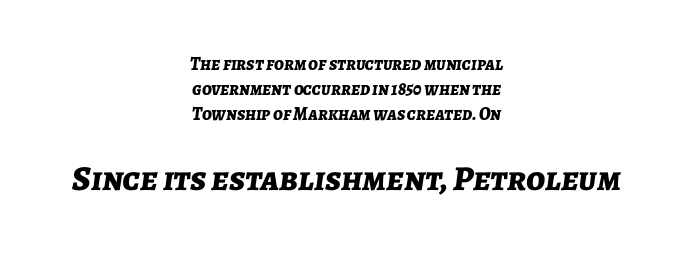
Q: Is the text bold? A: Yes.
Q: Is the text italic (slanted)? A: Yes, it leans right by about 7 degrees.
Q: Is the text underlined? A: No.
Q: How is the paragraph aligned? A: Centered.
Q: Is the spacing between letters normal or unusually wide? A: Normal.
Q: Is the spacing between lines tight, normal or loose? A: Normal.
Q: Which block of text is set in a larger size, the first (top) or the second (bottom)? A: The second (bottom) one.
Q: Width (condensed, normal, or wide)? A: Normal.
Q: Stroke contrast? A: Low.
Q: x-height? A: Medium.
Q: Monospaced? A: No.
